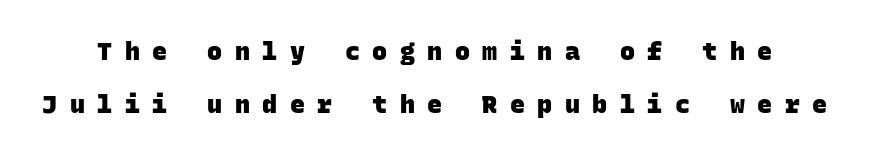
Q: Is the text bold? A: Yes.
Q: Is the text underlined? A: No.
Q: Is the spacing between letters normal or unusually wide? A: Unusually wide.
Q: Is the spacing between lines tight, normal or loose? A: Loose.
